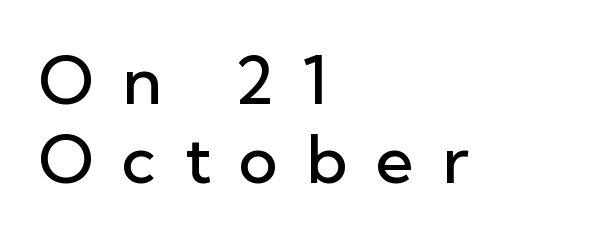
Does the weight exceed regular? Yes, but only to semibold. This sample has the flowing, uneven cadence of proportional lettering. Beneath every word, the page is bare. No feet cap the strokes, marking this as sans-serif type.
